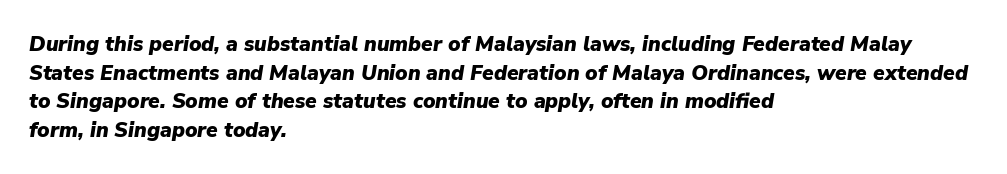
{"italic": "yes", "lean": "right", "slant_degrees": 9, "bold": "yes", "underline": "no", "align": "left", "line_spacing": "normal", "line_spacing_ratio": 1.36, "letter_spacing": "normal", "letter_spacing_em": 0.0, "glyph_px": 21}
